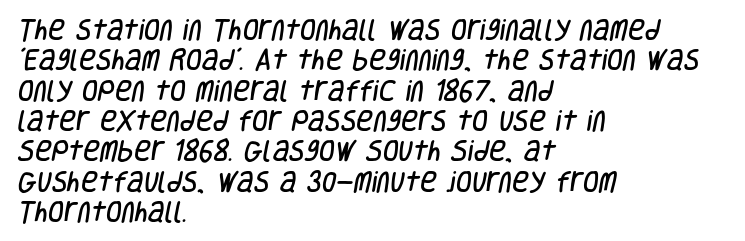
Each line starts at the same left margin while the right side varies. No extra tracking has been applied to these lines. One glance says typical: line gaps are just what's usual. The strip under each line holds only bare page.
